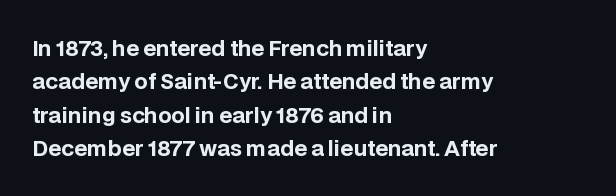
The lines sit at an ordinary, default distance from one another. Bare-footed words on every line. The rendering uses a bold face; every stroke is thick and dark. Posture: upright roman.
